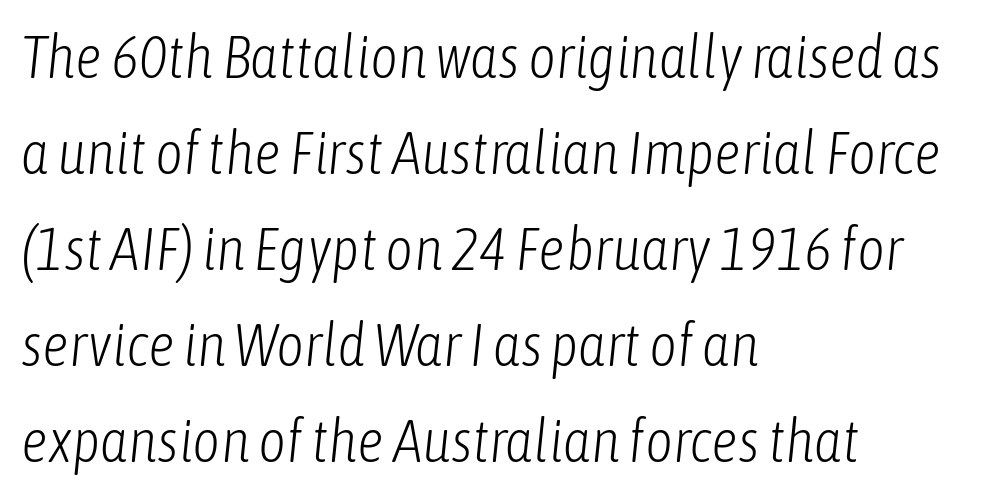
{"italic": "yes", "lean": "right", "slant_degrees": 6, "bold": "no", "weight": "light", "width": "condensed", "stroke_contrast": "low", "x_height": "medium", "monospaced": "no", "underline": "no", "align": "left", "line_spacing": "normal", "line_spacing_ratio": 1.6, "letter_spacing": "normal", "letter_spacing_em": 0.0, "glyph_px": 60}
